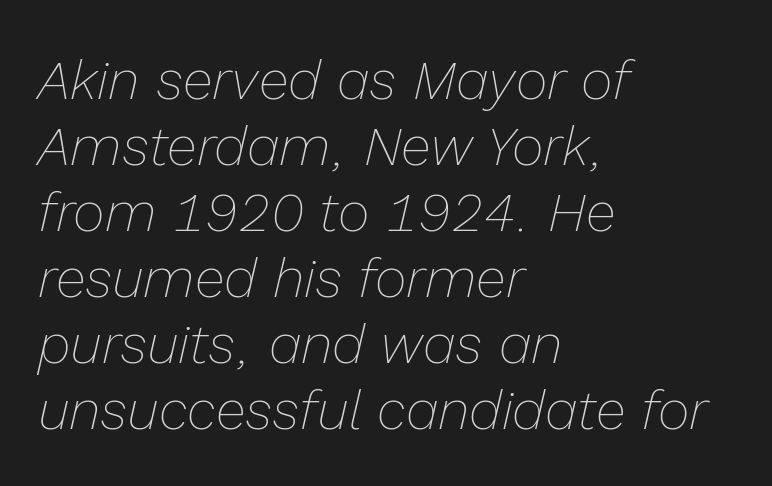
Casual observation: everything's shoved over to the left. Letter spacing: default. The glyphs look as if they've been sheared to an angle. Each stroke keeps to a modest, everyday thickness or less.
